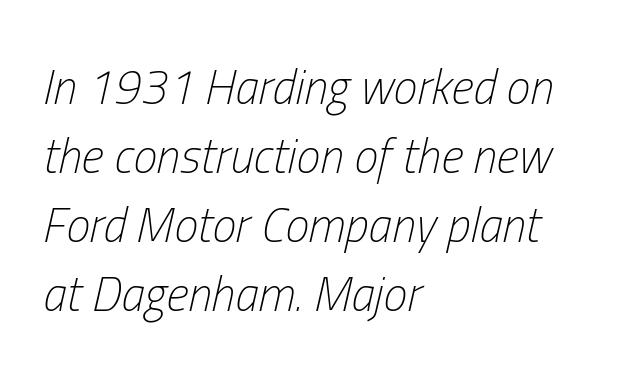
Q: Is the text bold? A: No.
Q: Is the text italic (slanted)? A: Yes, it leans right by about 13 degrees.
Q: Is the text underlined? A: No.
Q: How is the paragraph aligned? A: Left-aligned.
Q: Is the spacing between letters normal or unusually wide? A: Normal.
Q: Is the spacing between lines tight, normal or loose? A: Normal.
Q: Width (condensed, normal, or wide)? A: Condensed.
Q: Stroke contrast? A: Low.
Q: x-height? A: Medium.
Q: Monospaced? A: No.
